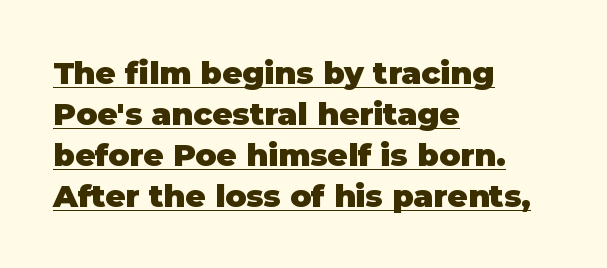
The image shows 31 px heavy sans-serif type, upright; set left-aligned, normal line spacing (1.32x), normal letter spacing, underlined; low stroke contrast and a large x-height.
